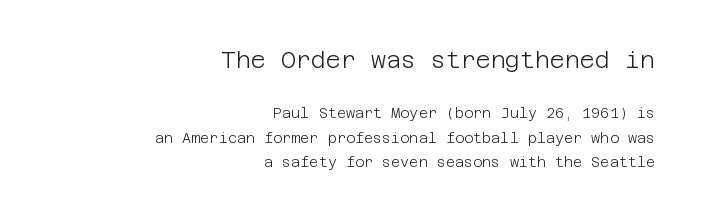
The image shows 23 px text type, upright; set right-aligned, line spacing 1.74x, normal letter spacing, not underlined; the first (top) block is 1.64x larger.
